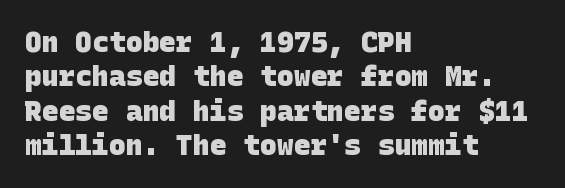
{"serif": "no", "bold": "yes", "weight": "heavy", "width": "normal", "stroke_contrast": "low", "x_height": "large", "underline": "no", "align": "left", "line_spacing_ratio": 1.23, "letter_spacing": "normal", "letter_spacing_em": 0.0, "glyph_px": 28}
